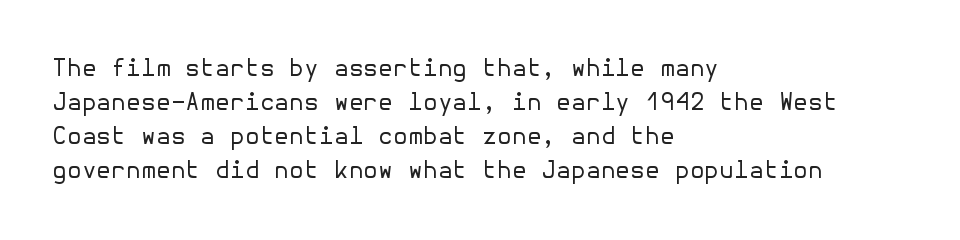
Q: Is the text bold? A: No.
Q: Is the text italic (slanted)? A: No, it is upright.
Q: Is the text underlined? A: No.
Q: How is the paragraph aligned? A: Left-aligned.
Q: Is the spacing between letters normal or unusually wide? A: Normal.
Q: Is the spacing between lines tight, normal or loose? A: Normal.
